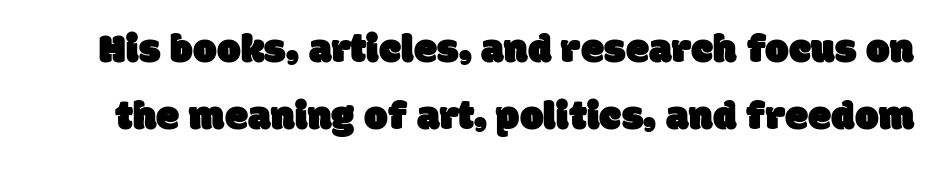
Plain, unruled lines of type. The line texture is even and compact thanks to regular tracking. Letterform terminals end flat and unadorned throughout the passage. Note the varied advance widths — an 'i' is clearly narrower than an 'm'. How would I describe the line gaps? Plain and ordinary.
